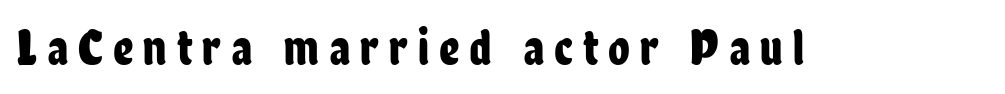
{"serif": "no", "italic": "no", "width": "condensed", "stroke_contrast": "low", "x_height": "medium", "monospaced": "no", "underline": "no", "letter_spacing": "wide", "letter_spacing_em": 0.2, "glyph_px": 50}
